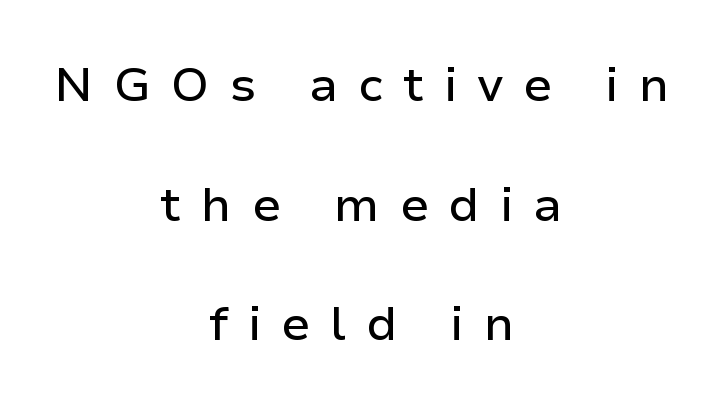
Descender tails drop into unmarked territory. Look at the bottom of the vertical strokes: they stop flat, with no serifs. The letters stand straight up with perfectly vertical stems. This sample trades compactness for vertical openness between lines. The horizontal fit of the characters is loose and conspicuously gappy.
